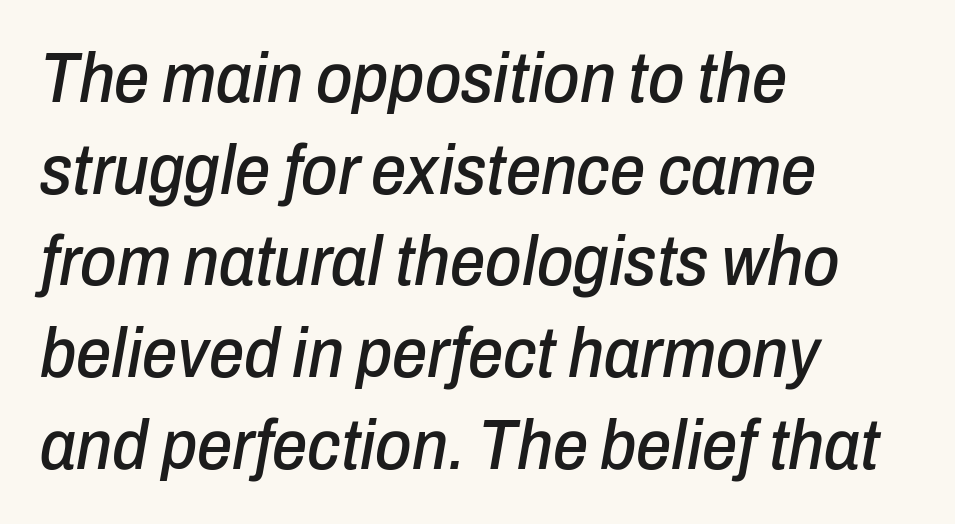
Q: Is the text italic (slanted)? A: Yes, it leans right by about 10 degrees.
Q: Is the text underlined? A: No.
Q: How is the paragraph aligned? A: Left-aligned.
Q: Is the spacing between letters normal or unusually wide? A: Normal.
Q: Is the spacing between lines tight, normal or loose? A: Normal.
Q: Width (condensed, normal, or wide)? A: Condensed.
Q: Stroke contrast? A: Low.
Q: x-height? A: Medium.
Q: Monospaced? A: No.
